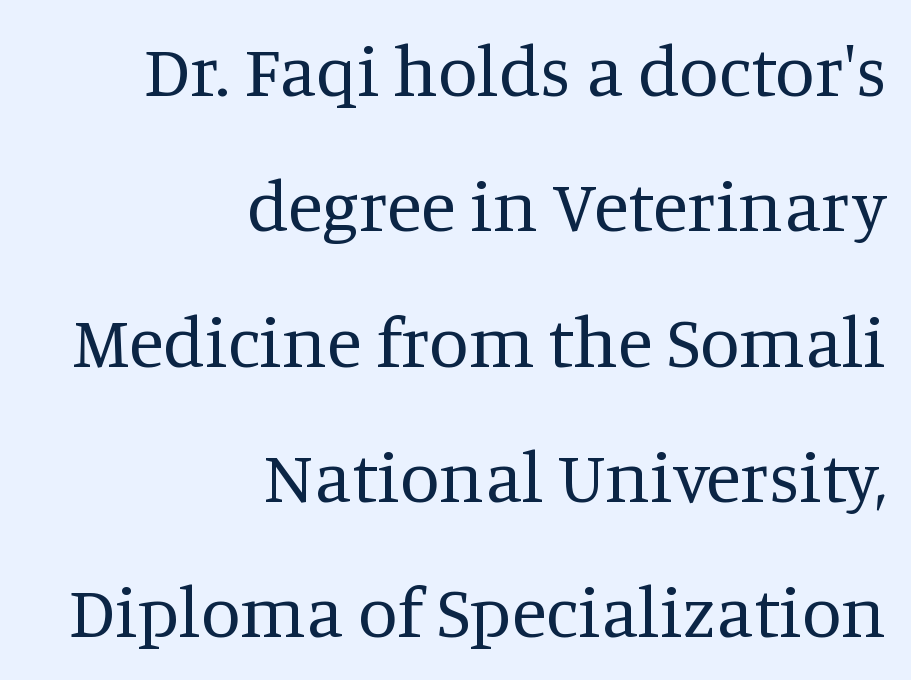
Notice how the stems are strictly vertical — no italics here. Underline: absent. Each stroke keeps to a modest, everyday thickness or less. Stroke terminals: seriffed. In CSS terms this would be text-align: right. Here the designer chose a conventional face with non-uniform glyph widths.
